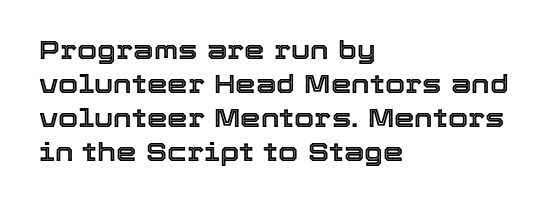
{"italic": "no", "underline": "no", "align": "left", "line_spacing": "normal", "line_spacing_ratio": 1.31, "letter_spacing": "normal", "letter_spacing_em": 0.0, "glyph_px": 26}
